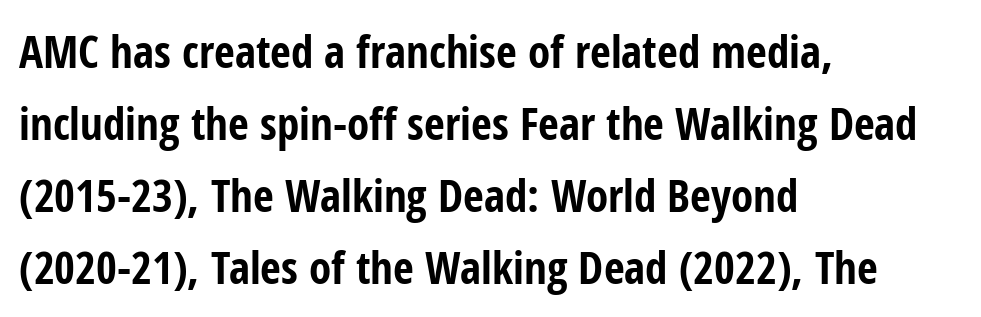
The image shows 45 px bold, condensed sans-serif type, upright; set left-aligned, normal line spacing (1.6x), normal letter spacing, not underlined; low stroke contrast and a medium x-height.
